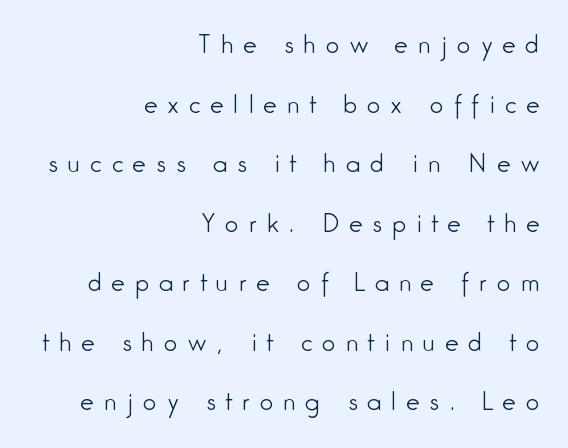
Q: Is the text bold? A: No.
Q: Is the text italic (slanted)? A: No, it is upright.
Q: Is the text underlined? A: No.
Q: How is the paragraph aligned? A: Right-aligned.
Q: Is the spacing between letters normal or unusually wide? A: Unusually wide.
Q: Is the spacing between lines tight, normal or loose? A: Loose.
